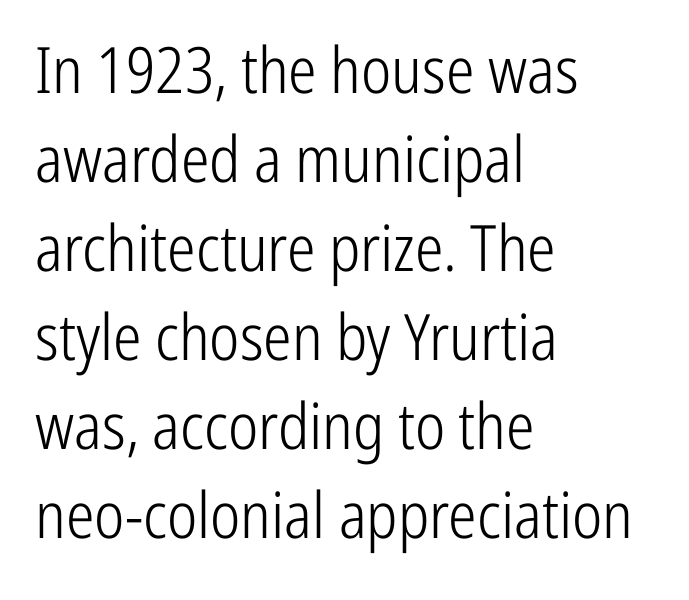
{"serif": "no", "italic": "no", "bold": "no", "weight": "light", "width": "condensed", "stroke_contrast": "low", "x_height": "medium", "monospaced": "no", "underline": "no", "align": "left", "line_spacing": "normal", "line_spacing_ratio": 1.39, "letter_spacing": "normal", "letter_spacing_em": 0.0, "glyph_px": 64}
